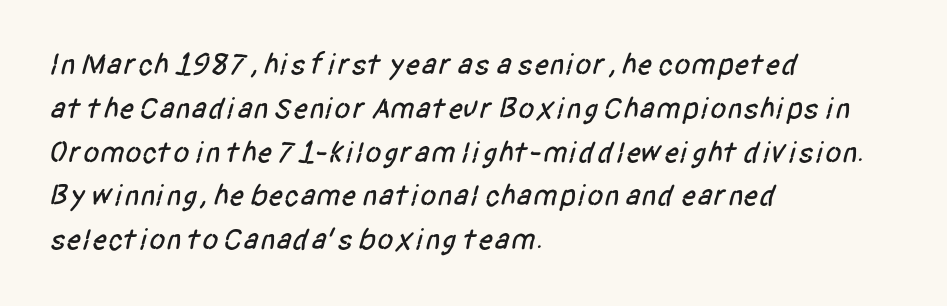
The image shows 30 px condensed sans-serif type; set left-aligned, normal line spacing (1.46x), normal letter spacing, not underlined; low stroke contrast and a large x-height.
